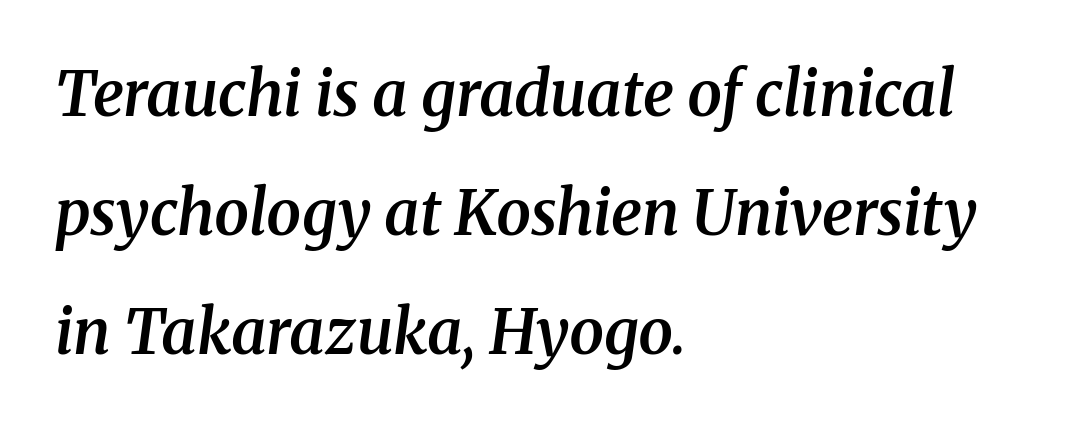
The font's italic variant was chosen for this text. The lines are quadded left. Type without underlining. What weight is shown? A semibold, between regular and bold. These lines are rendered in a variable-pitch font. The line-height multiplier appears high, well above default.
